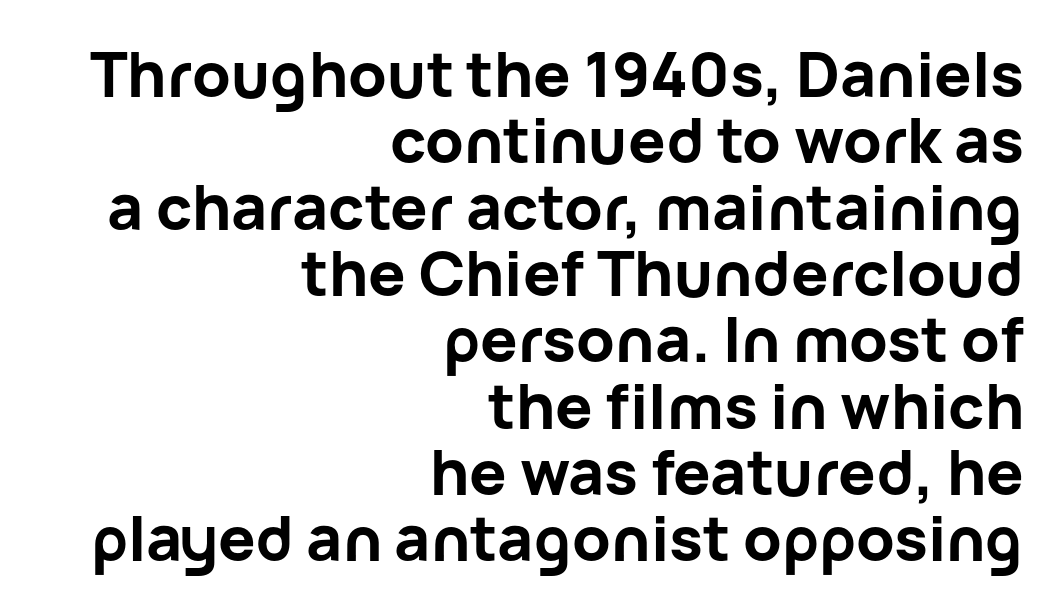
The image shows 62 px bold sans-serif type, upright; set right-aligned, tight line spacing (1.07x), normal letter spacing, not underlined; low stroke contrast and a medium x-height.
